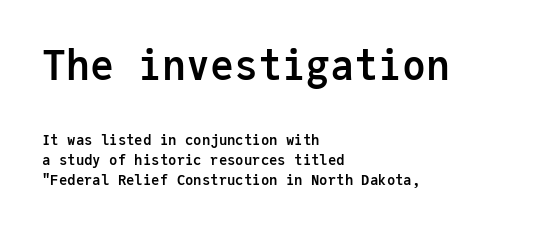
Quick note: interline space is typical. Ascenders rise straight up at ninety degrees. The face used here is a sans, in the tradition of grotesques and geometrics. Which margin do the lines hug? The left one — the right edge is uneven.
